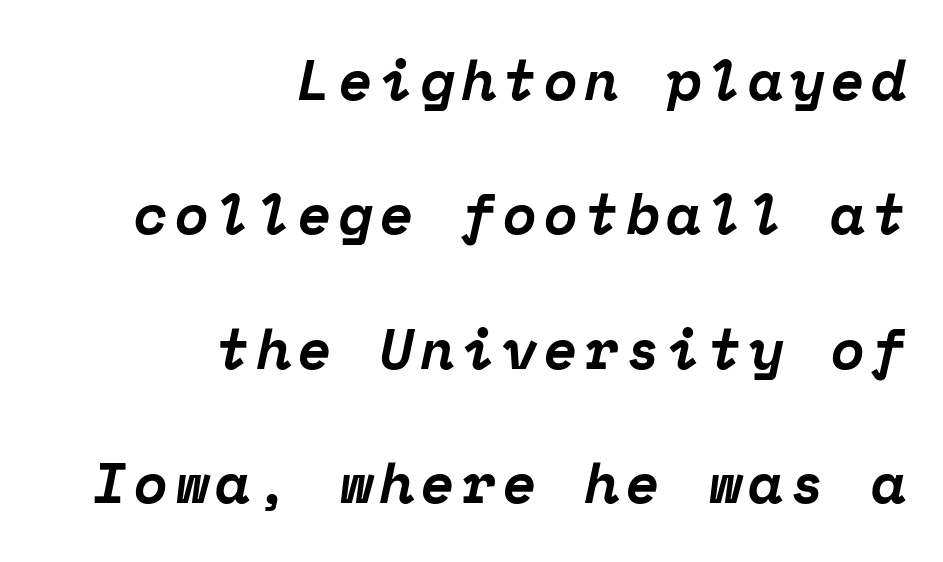
{"serif": "yes", "italic": "yes", "lean": "right", "slant_degrees": 12, "bold": "yes", "weight": "bold", "width": "normal", "stroke_contrast": "low", "x_height": "medium", "monospaced": "yes", "underline": "no", "align": "right", "line_spacing": "loose", "line_spacing_ratio": 2.4, "glyph_px": 56}
